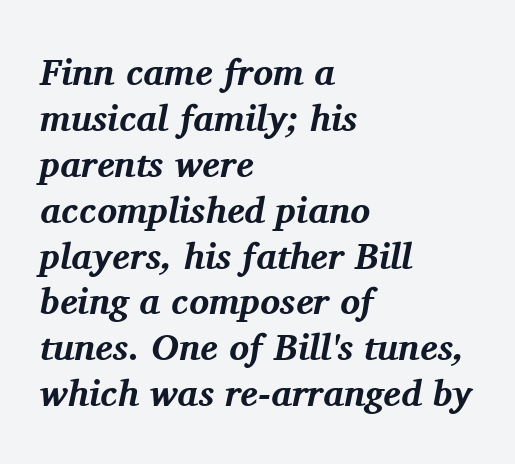
Q: Is the text bold? A: Yes.
Q: Is the text italic (slanted)? A: Yes, it leans right by about 11 degrees.
Q: Is the typeface a serif or a sans-serif typeface? A: Serif.
Q: Is the text underlined? A: No.
Q: How is the paragraph aligned? A: Left-aligned.
Q: Is the spacing between letters normal or unusually wide? A: Normal.
Q: Width (condensed, normal, or wide)? A: Normal.
Q: Stroke contrast? A: Medium.
Q: x-height? A: Medium.
Q: Monospaced? A: No.
